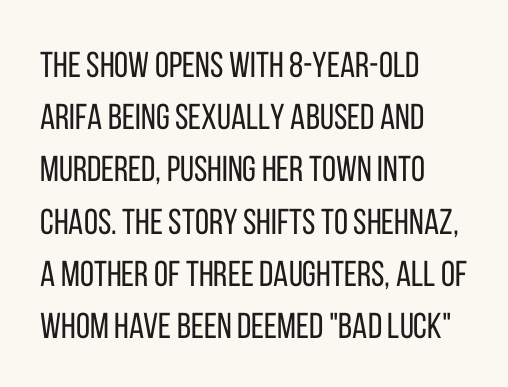
Q: Is the text bold? A: No.
Q: Is the text italic (slanted)? A: No, it is upright.
Q: Is the typeface a serif or a sans-serif typeface? A: Sans-serif.
Q: Is the text underlined? A: No.
Q: How is the paragraph aligned? A: Left-aligned.
Q: Is the spacing between letters normal or unusually wide? A: Normal.
Q: Is the spacing between lines tight, normal or loose? A: Normal.
Q: Width (condensed, normal, or wide)? A: Condensed.
Q: Stroke contrast? A: Low.
Q: x-height? A: Large.
Q: Monospaced? A: No.
